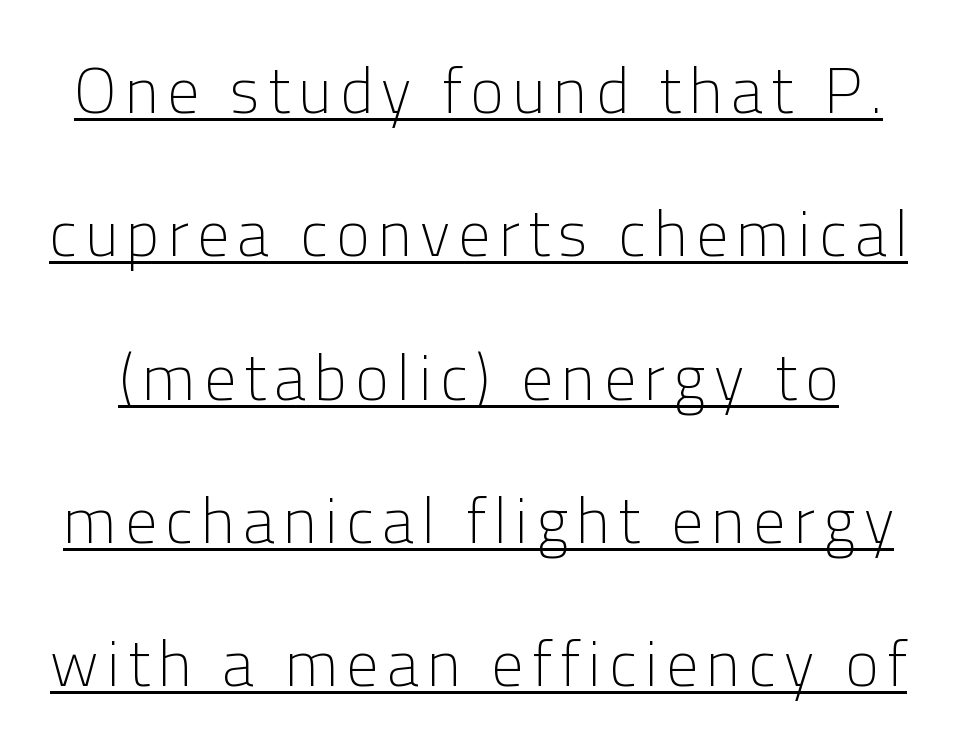
Q: Is the text bold? A: No.
Q: Is the text italic (slanted)? A: No, it is upright.
Q: Is the typeface a serif or a sans-serif typeface? A: Sans-serif.
Q: Is the text underlined? A: Yes.
Q: Is the spacing between lines tight, normal or loose? A: Loose.
Q: Width (condensed, normal, or wide)? A: Normal.
Q: Stroke contrast? A: Low.
Q: x-height? A: Medium.
Q: Monospaced? A: No.
